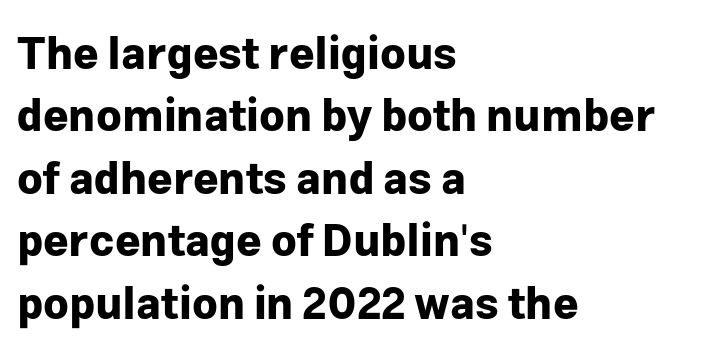
Q: Is the text bold? A: Yes.
Q: Is the text italic (slanted)? A: No, it is upright.
Q: Is the typeface a serif or a sans-serif typeface? A: Sans-serif.
Q: Is the text underlined? A: No.
Q: How is the paragraph aligned? A: Left-aligned.
Q: Is the spacing between letters normal or unusually wide? A: Normal.
Q: Is the spacing between lines tight, normal or loose? A: Normal.
Q: Width (condensed, normal, or wide)? A: Normal.
Q: Stroke contrast? A: Low.
Q: x-height? A: Medium.
Q: Monospaced? A: No.
